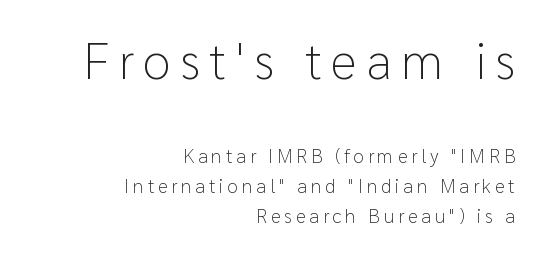
{"serif": "no", "italic": "no", "bold": "no", "weight": "light", "width": "normal", "stroke_contrast": "low", "x_height": "medium", "monospaced": "no", "underline": "no", "align": "right", "line_spacing": "normal", "line_spacing_ratio": 1.5, "larger_block": "first", "size_ratio": 2.55, "glyph_px": 51}
